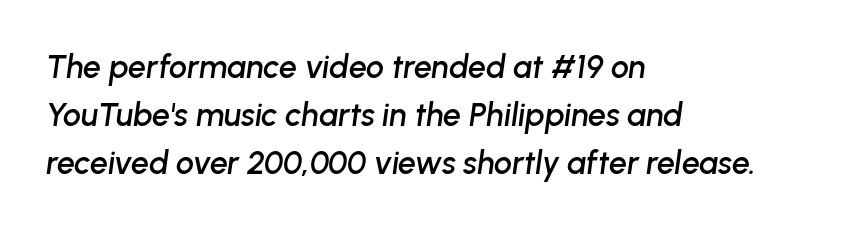
{"italic": "yes", "lean": "right", "slant_degrees": 8, "width": "normal", "stroke_contrast": "low", "x_height": "medium", "monospaced": "no", "underline": "no", "align": "left", "line_spacing": "normal", "line_spacing_ratio": 1.5, "letter_spacing": "normal", "letter_spacing_em": 0.0, "glyph_px": 32}
